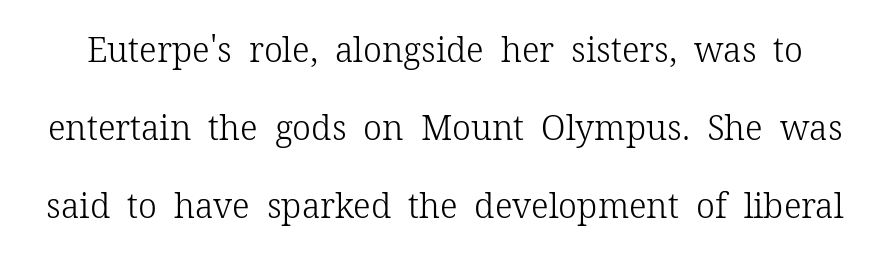
Q: Is the text bold? A: No.
Q: Is the text italic (slanted)? A: No, it is upright.
Q: Is the typeface a serif or a sans-serif typeface? A: Serif.
Q: Is the text underlined? A: No.
Q: Is the spacing between letters normal or unusually wide? A: Normal.
Q: Is the spacing between lines tight, normal or loose? A: Loose.
Q: Width (condensed, normal, or wide)? A: Normal.
Q: Stroke contrast? A: Low.
Q: x-height? A: Medium.
Q: Monospaced? A: No.
